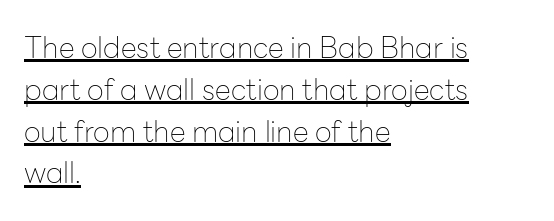
Q: Is the text bold? A: No.
Q: Is the text italic (slanted)? A: No, it is upright.
Q: Is the typeface a serif or a sans-serif typeface? A: Sans-serif.
Q: Is the text underlined? A: Yes.
Q: How is the paragraph aligned? A: Left-aligned.
Q: Is the spacing between letters normal or unusually wide? A: Normal.
Q: Is the spacing between lines tight, normal or loose? A: Normal.
Q: Width (condensed, normal, or wide)? A: Normal.
Q: Stroke contrast? A: Low.
Q: x-height? A: Medium.
Q: Monospaced? A: No.
